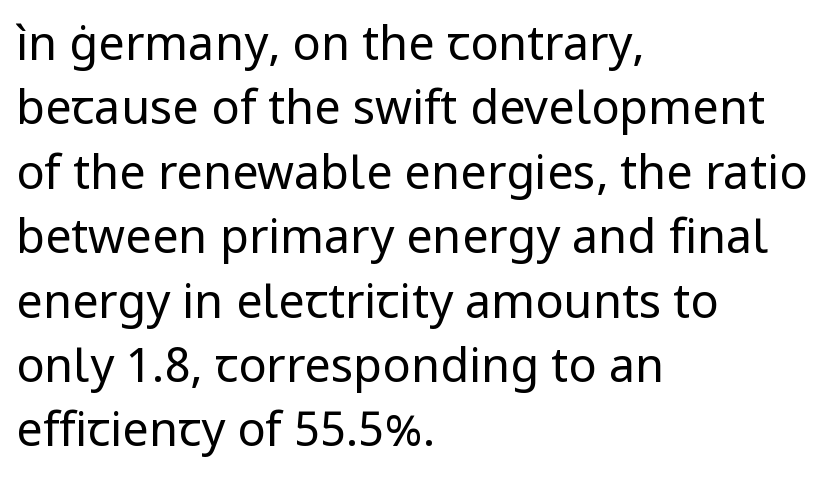
{"serif": "no", "italic": "no", "bold": "no", "weight": "regular", "width": "normal", "stroke_contrast": "low", "x_height": "medium", "monospaced": "no", "underline": "no", "align": "left", "line_spacing": "normal", "line_spacing_ratio": 1.37, "letter_spacing": "normal", "letter_spacing_em": 0.0, "glyph_px": 47}
